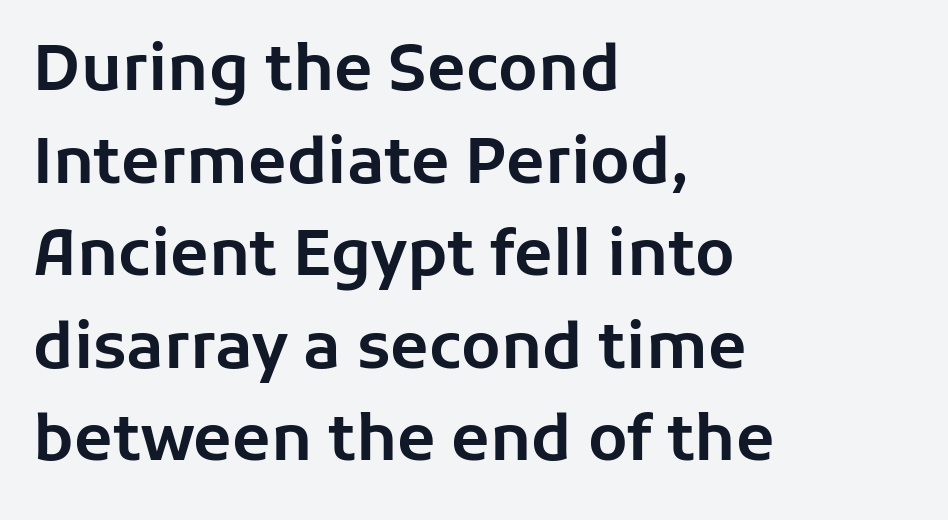
{"serif": "no", "italic": "no", "width": "normal", "stroke_contrast": "low", "x_height": "medium", "monospaced": "no", "underline": "no", "align": "left", "line_spacing": "normal", "line_spacing_ratio": 1.47, "letter_spacing": "normal", "letter_spacing_em": 0.0, "glyph_px": 63}
